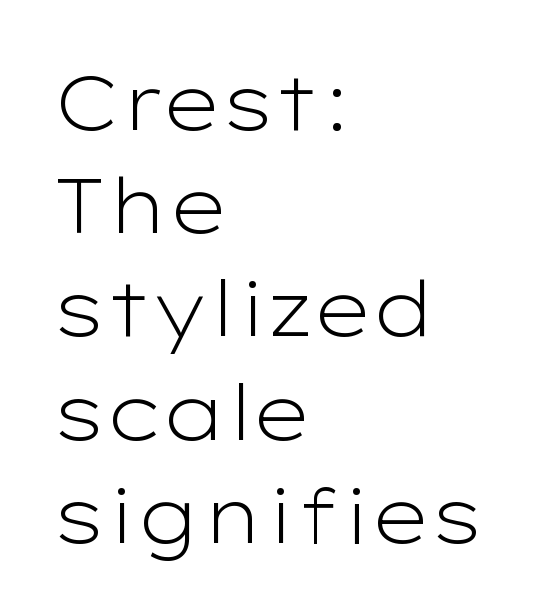
The image shows 77 px light, wide sans-serif type, upright; set left-aligned, normal line spacing (1.34x), normal letter spacing, not underlined; low stroke contrast and a medium x-height.
